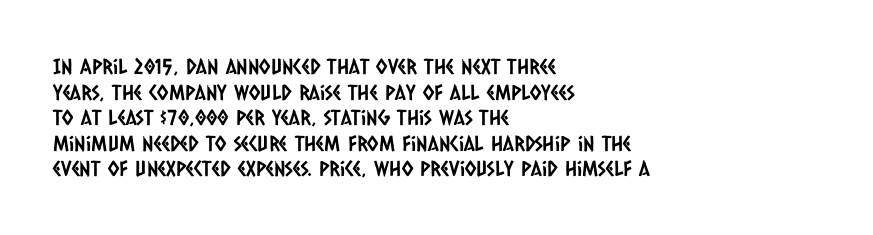
The image shows 21 px text type; set left-aligned, line spacing 1.22x, normal letter spacing, not underlined.
